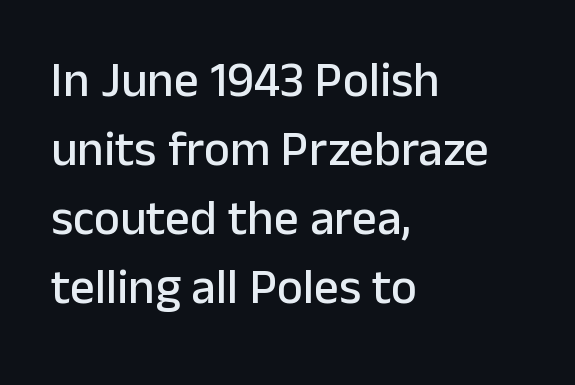
{"serif": "no", "italic": "no", "width": "normal", "stroke_contrast": "low", "x_height": "medium", "monospaced": "no", "underline": "no", "align": "left", "line_spacing": "normal", "line_spacing_ratio": 1.41, "letter_spacing": "normal", "letter_spacing_em": 0.0, "glyph_px": 49}
